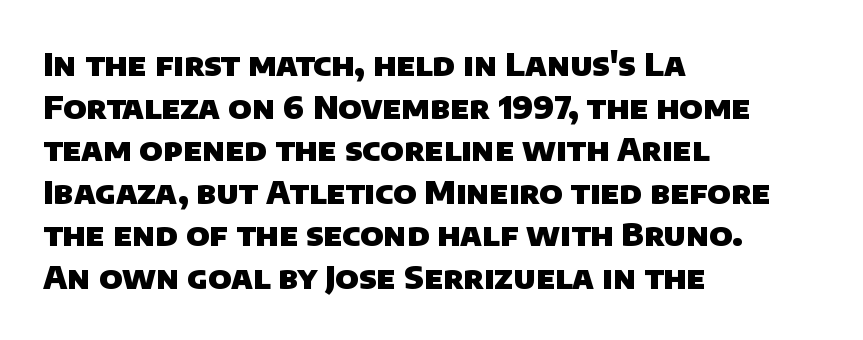
Caption: standard tracking, unaltered. Horizontal bands of white between lines are of average thickness. Type without underlining. This rendering employs a face without finishing strokes, i.e., a sans-serif. The face used here has the dense, thick strokes of a bold.
